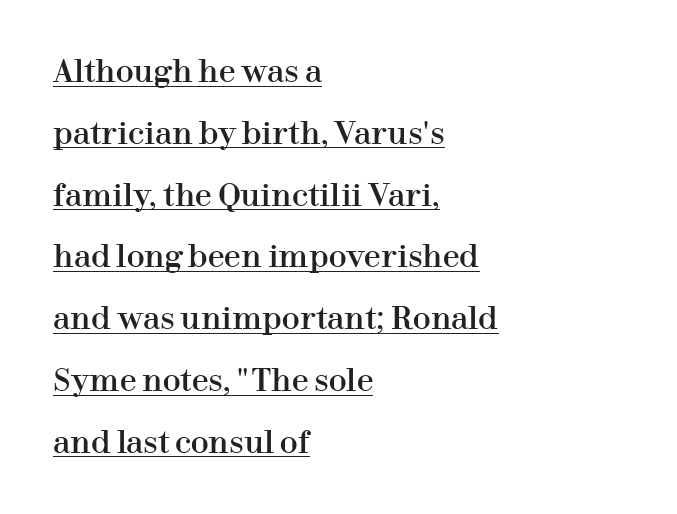
Q: Is the text italic (slanted)? A: No, it is upright.
Q: Is the typeface a serif or a sans-serif typeface? A: Serif.
Q: Is the text underlined? A: Yes.
Q: How is the paragraph aligned? A: Left-aligned.
Q: Is the spacing between letters normal or unusually wide? A: Normal.
Q: Is the spacing between lines tight, normal or loose? A: Loose.
Q: Width (condensed, normal, or wide)? A: Normal.
Q: Stroke contrast? A: High.
Q: x-height? A: Medium.
Q: Monospaced? A: No.
